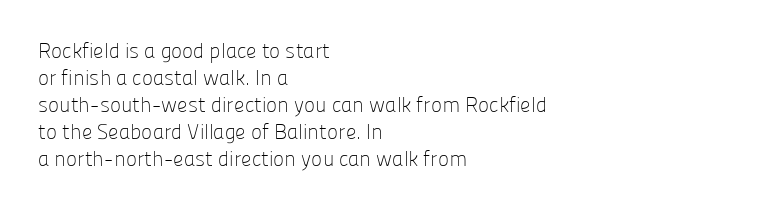
These lines keep a tight, regular rhythm from letter to letter. The rows are spaced the way most documents space them. Nothing heavy about these letters — not bold at all. A roman cut, with each character standing at attention. Check under the words: just untouched page. All the whitespace from short lines collects on the right.
